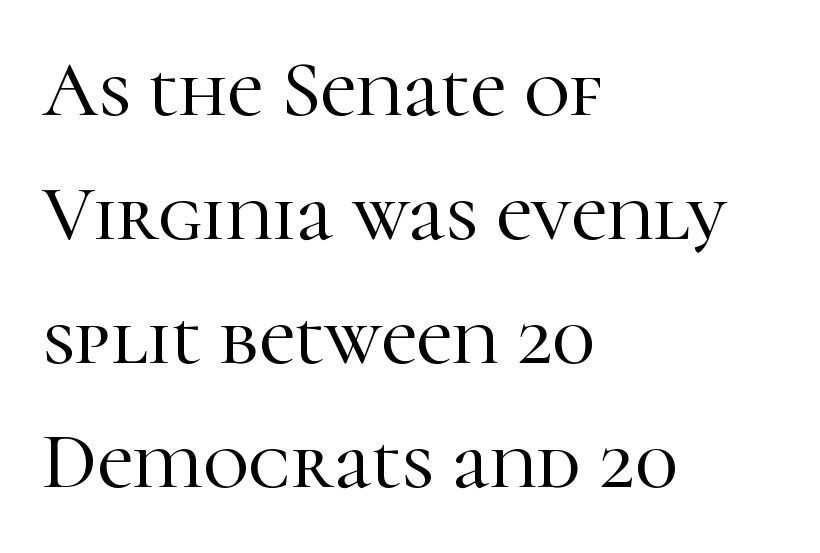
{"serif": "yes", "italic": "no", "width": "normal", "stroke_contrast": "high", "x_height": "medium", "monospaced": "no", "underline": "no", "align": "left", "line_spacing": "normal", "line_spacing_ratio": 1.57, "letter_spacing": "normal", "letter_spacing_em": 0.0, "glyph_px": 79}
